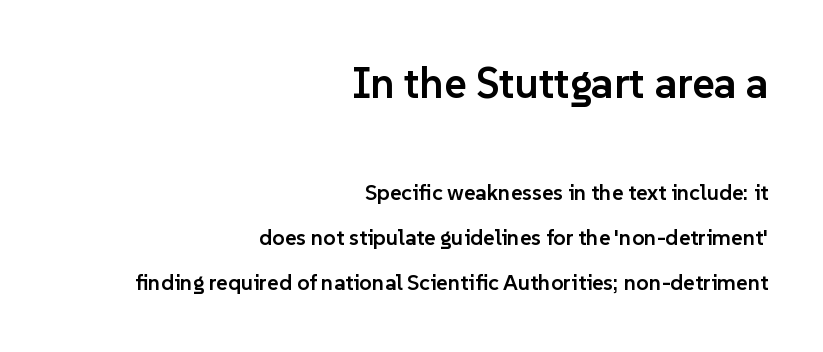
Teacher's note: observe the even right margin — that is flush-right alignment. The more generous point size was reserved for the upper chunk. A typesetter would call this proportional, since set widths differ per character. No word sits above an underline. How would I describe the line gaps? Wide and relaxed. Characters remain perfectly vertical along every line.
